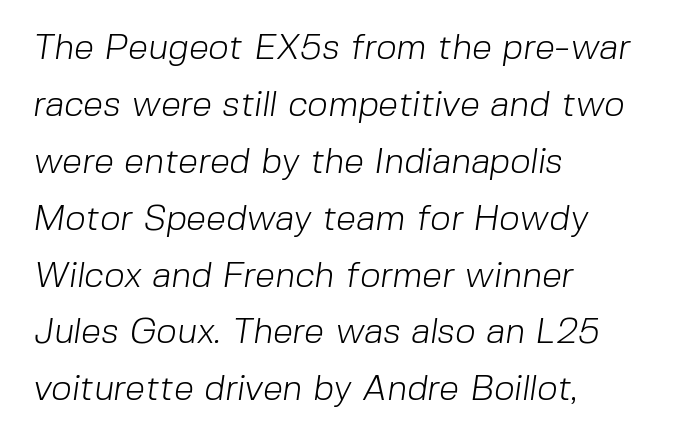
Varying glyph widths throughout — classic text-font behaviour. The passage is arranged the way most books set body copy — flush left. What's the leading like? Ordinary, nothing unusual. A sans-serif font was chosen for this passage. Descenders are the only things crossing below the line. Letter spacing: default.
